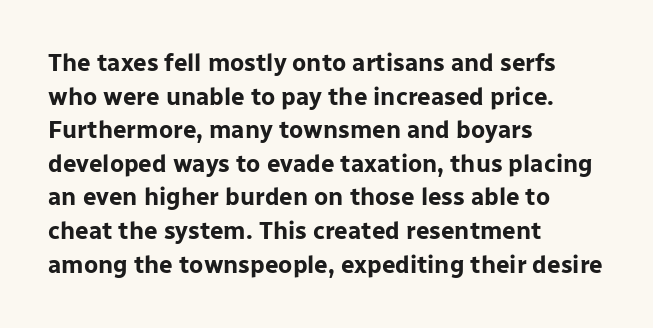
Q: Is the text bold? A: Yes.
Q: Is the text italic (slanted)? A: No, it is upright.
Q: Is the text underlined? A: No.
Q: How is the paragraph aligned? A: Left-aligned.
Q: Is the spacing between letters normal or unusually wide? A: Normal.
Q: Is the spacing between lines tight, normal or loose? A: Normal.
